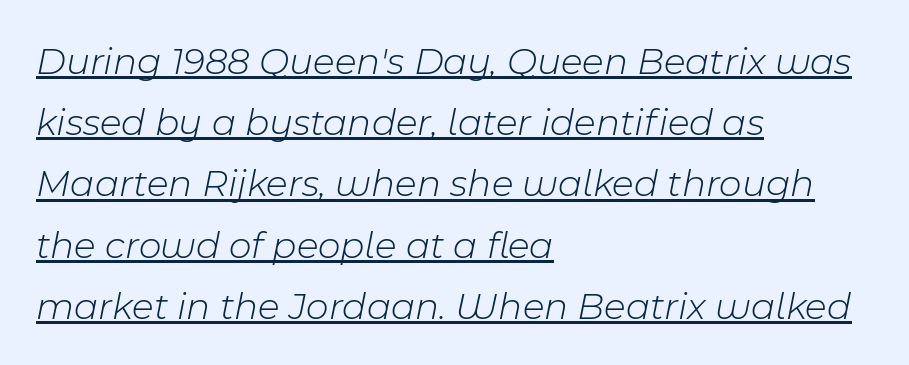
The image shows 39 px light type, italic (leaning right); set left-aligned, normal line spacing (1.57x), normal letter spacing, underlined; low stroke contrast and a medium x-height.
